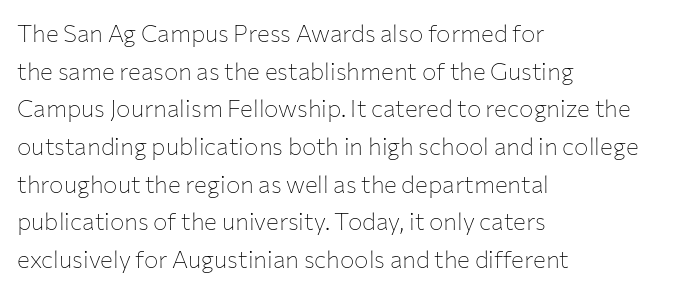
Q: Is the text bold? A: No.
Q: Is the text italic (slanted)? A: No, it is upright.
Q: Is the text underlined? A: No.
Q: How is the paragraph aligned? A: Left-aligned.
Q: Is the spacing between letters normal or unusually wide? A: Normal.
Q: Is the spacing between lines tight, normal or loose? A: Normal.
